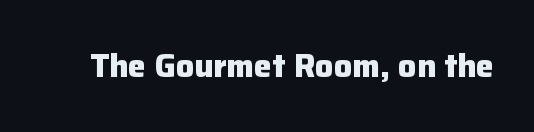
Q: Is the text bold? A: Yes.
Q: Is the text italic (slanted)? A: No, it is upright.
Q: Is the typeface a serif or a sans-serif typeface? A: Sans-serif.
Q: Is the text underlined? A: No.
Q: Is the spacing between letters normal or unusually wide? A: Normal.
Q: Width (condensed, normal, or wide)? A: Normal.
Q: Stroke contrast? A: Low.
Q: x-height? A: Medium.
Q: Monospaced? A: No.
